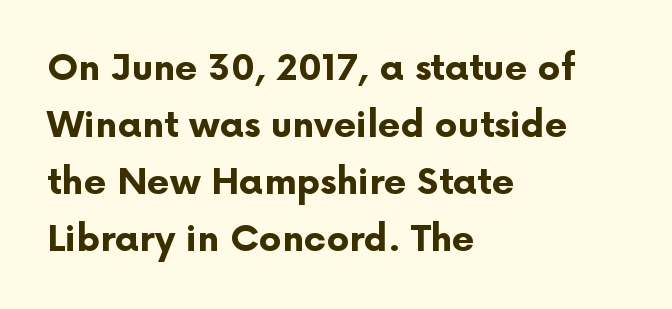
The image shows 36 px bold sans-serif type, upright; set left-aligned, normal line spacing (1.58x), normal letter spacing, not underlined; low stroke contrast and a medium x-height.
